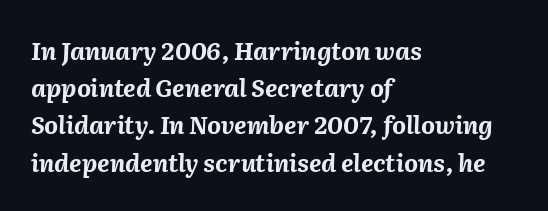
Q: Is the text bold? A: Yes.
Q: Is the text italic (slanted)? A: Yes, it leans right by about 2 degrees.
Q: Is the text underlined? A: No.
Q: How is the paragraph aligned? A: Left-aligned.
Q: Is the spacing between letters normal or unusually wide? A: Normal.
Q: Is the spacing between lines tight, normal or loose? A: Normal.
